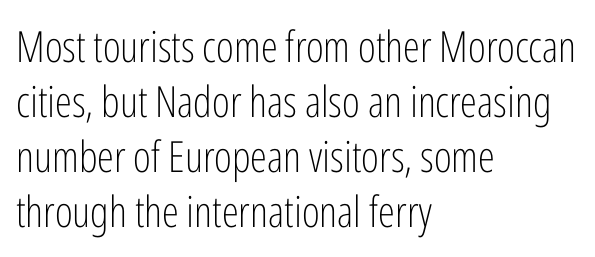
{"serif": "no", "italic": "no", "bold": "no", "weight": "light", "width": "condensed", "stroke_contrast": "low", "x_height": "medium", "monospaced": "no", "underline": "no", "align": "left", "line_spacing": "normal", "line_spacing_ratio": 1.28, "letter_spacing": "normal", "letter_spacing_em": 0.0, "glyph_px": 43}
